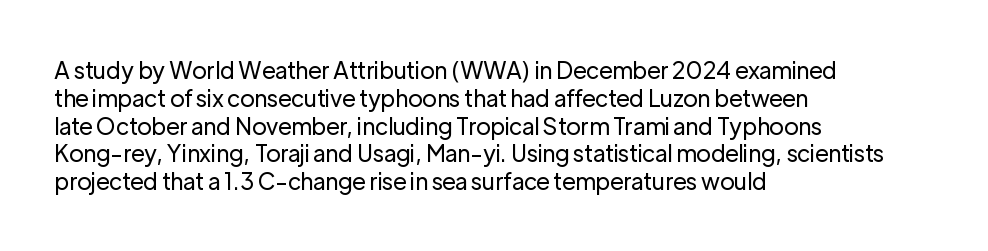
Italic: no, the glyphs are upright roman. Typeset ragged right — the left edge is the straight one. The gaps between neighbouring characters are ordinary and unremarkable. No letter is thick-stroked: the sample isn't bold. Lines of text with bare space underneath.
